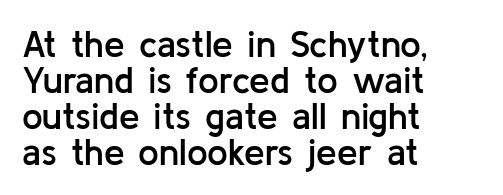
{"serif": "no", "italic": "no", "bold": "semi", "weight": "semibold", "width": "normal", "stroke_contrast": "low", "x_height": "medium", "monospaced": "no", "underline": "no", "align": "left", "line_spacing": "tight", "line_spacing_ratio": 0.97, "letter_spacing": "normal", "letter_spacing_em": 0.0, "glyph_px": 37}
